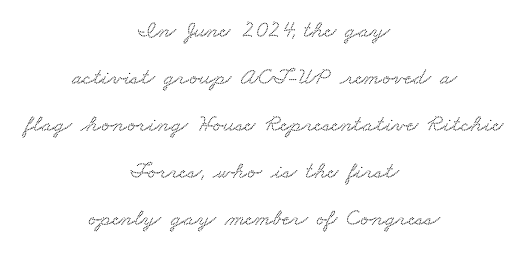
Q: Is the text underlined? A: No.
Q: How is the paragraph aligned? A: Centered.
Q: Is the spacing between letters normal or unusually wide? A: Normal.
Q: Is the spacing between lines tight, normal or loose? A: Loose.
